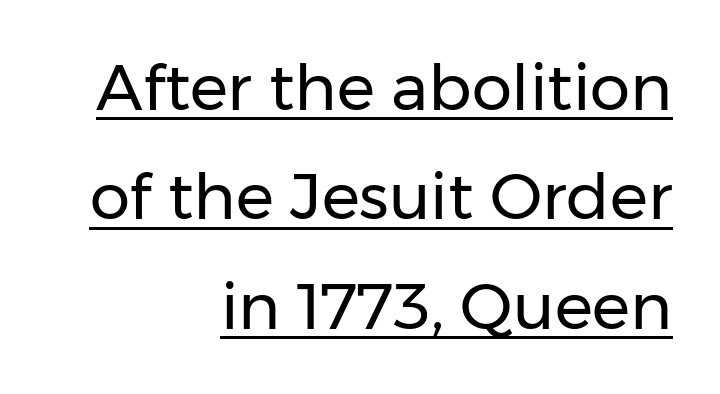
Q: Is the text bold? A: No.
Q: Is the text italic (slanted)? A: No, it is upright.
Q: Is the typeface a serif or a sans-serif typeface? A: Sans-serif.
Q: Is the text underlined? A: Yes.
Q: How is the paragraph aligned? A: Right-aligned.
Q: Is the spacing between letters normal or unusually wide? A: Normal.
Q: Width (condensed, normal, or wide)? A: Normal.
Q: Stroke contrast? A: Low.
Q: x-height? A: Medium.
Q: Monospaced? A: No.
